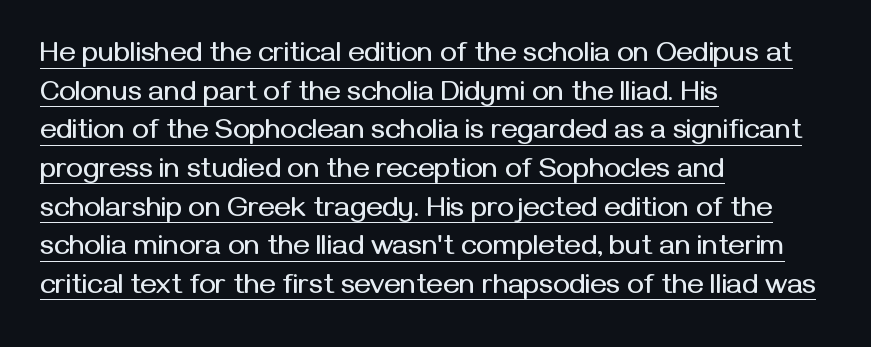
{"serif": "no", "italic": "no", "width": "normal", "stroke_contrast": "medium", "x_height": "medium", "monospaced": "no", "underline": "yes", "align": "left", "line_spacing": "normal", "line_spacing_ratio": 1.38, "letter_spacing": "normal", "letter_spacing_em": 0.0, "glyph_px": 28}
